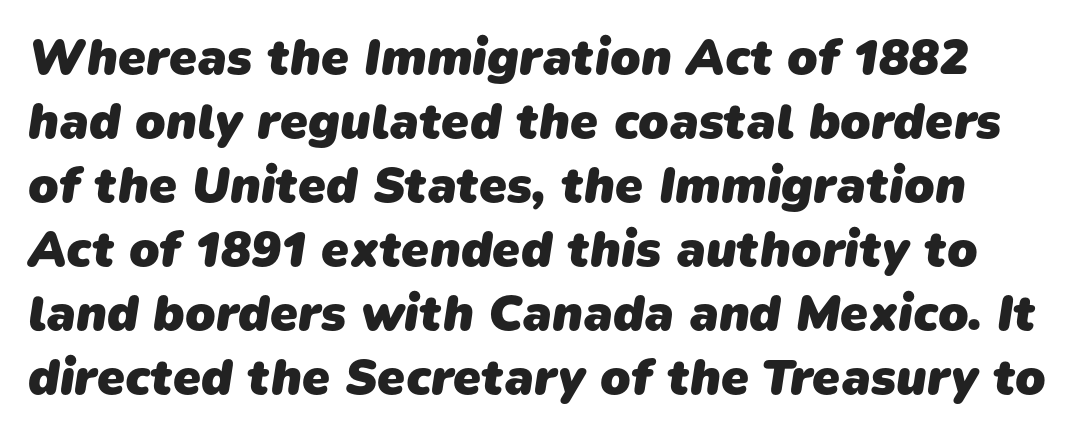
{"serif": "no", "bold": "yes", "weight": "heavy", "width": "normal", "stroke_contrast": "low", "x_height": "medium", "monospaced": "no", "underline": "no", "line_spacing": "normal", "line_spacing_ratio": 1.28, "letter_spacing": "normal", "letter_spacing_em": 0.0, "glyph_px": 50}
